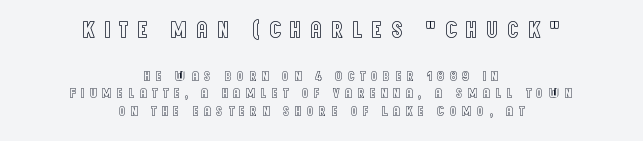
{"italic": "no", "underline": "no", "align": "center", "line_spacing": "normal", "line_spacing_ratio": 1.27, "letter_spacing": "wide", "letter_spacing_em": 0.35, "larger_block": "first", "size_ratio": 1.71, "glyph_px": 24}
